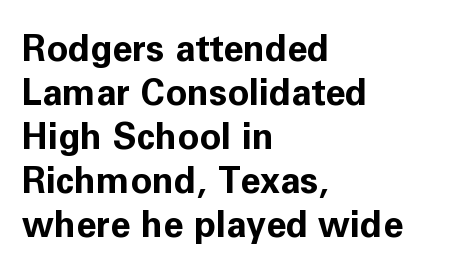
{"serif": "no", "italic": "no", "bold": "yes", "weight": "bold", "width": "normal", "stroke_contrast": "low", "x_height": "medium", "monospaced": "no", "underline": "no", "align": "left", "line_spacing_ratio": 1.22, "letter_spacing": "normal", "letter_spacing_em": 0.0, "glyph_px": 36}
